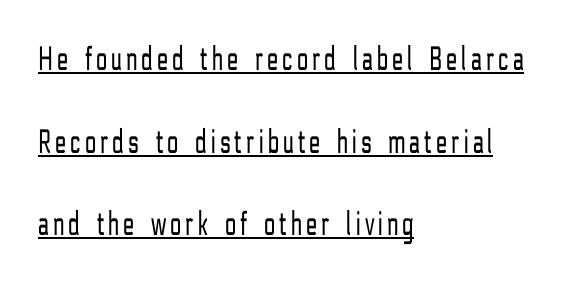
Q: Is the text bold? A: No.
Q: Is the text italic (slanted)? A: No, it is upright.
Q: Is the typeface a serif or a sans-serif typeface? A: Sans-serif.
Q: Is the text underlined? A: Yes.
Q: How is the paragraph aligned? A: Left-aligned.
Q: Is the spacing between lines tight, normal or loose? A: Loose.
Q: Width (condensed, normal, or wide)? A: Condensed.
Q: Stroke contrast? A: Low.
Q: x-height? A: Medium.
Q: Monospaced? A: No.
